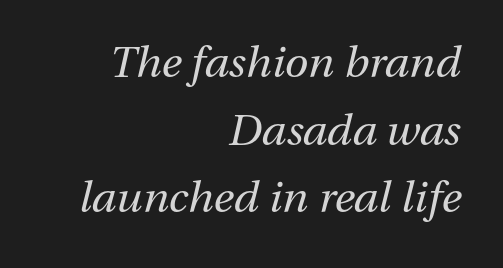
{"italic": "yes", "lean": "right", "slant_degrees": 13, "bold": "no", "weight": "regular", "width": "normal", "stroke_contrast": "medium", "x_height": "medium", "monospaced": "no", "underline": "no", "align": "right", "line_spacing": "normal", "line_spacing_ratio": 1.57, "letter_spacing": "normal", "letter_spacing_em": 0.0, "glyph_px": 43}
